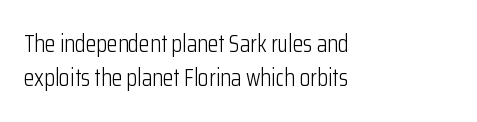
Vertical stems look standard width or narrower in stroke. Default kerning and tracking; the words read as compact shapes. These lines are set flush left with a ragged right edge. The baseline area is clear.
